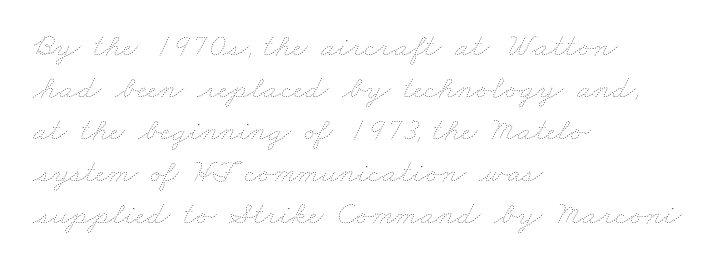
The image shows 33 px thin, wide type; set left-aligned, normal line spacing (1.27x), normal letter spacing, not underlined; low stroke contrast and a small x-height.
